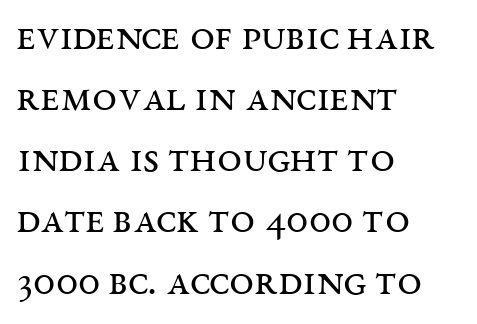
Glyph-to-glyph distance matches everyday printed text. Which margin do the lines hug? The left one — the right edge is uneven. Heft: none added — not bold. Vertically, the passage feels balanced, rows spaced as you'd expect. The strip under each line holds only bare page.
